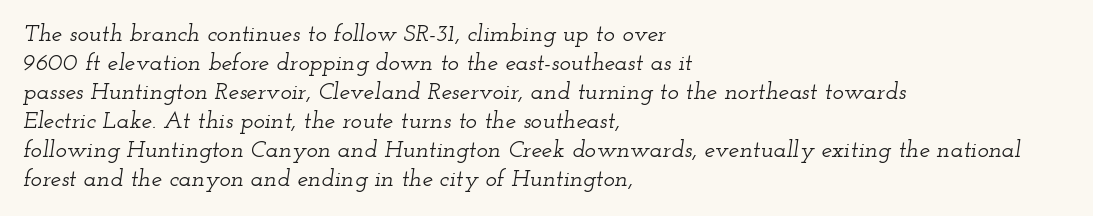
{"italic": "yes", "lean": "right", "slant_degrees": 12, "underline": "no", "align": "left", "line_spacing_ratio": 1.21, "letter_spacing": "normal", "letter_spacing_em": 0.0, "glyph_px": 24}
